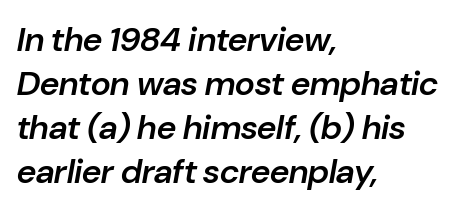
Plain, unruled lines of type. Proportional: the letters do not fall into vertical columns. Observe the ordinary spacing: letters are neighbours, not strangers. The passage is arranged the way most books set body copy — flush left. The passage shown is semibold, sitting just below true bold. In terms of leading, this rendering sits right in the middle.
